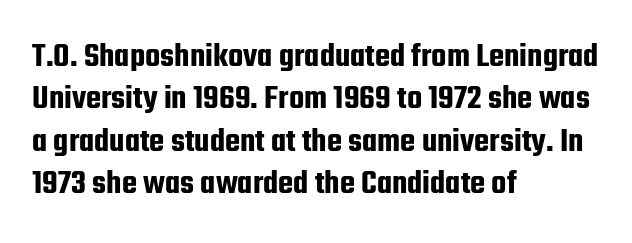
The image shows 35 px condensed sans-serif type, upright; set left-aligned, line spacing 1.21x, normal letter spacing, not underlined; low stroke contrast and a medium x-height.
